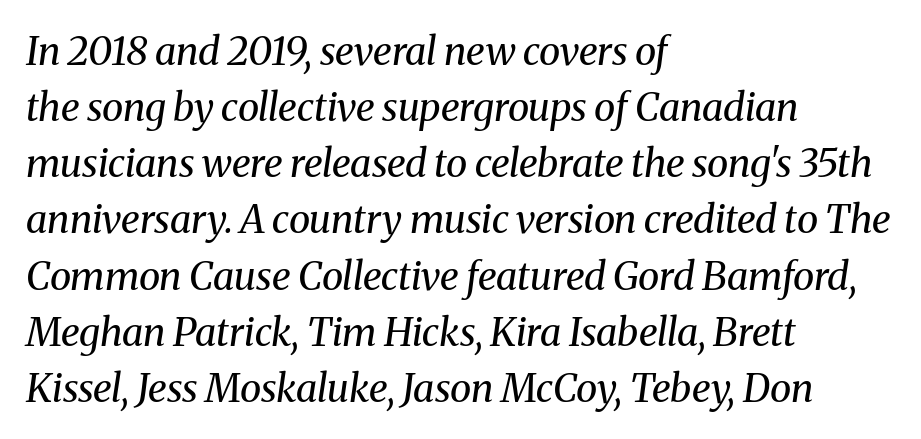
Nobody drew a line under any word here. Regarding serifs, this sample has them. Honestly, the row spacing looks completely unremarkable. A classic flush-left, rag-right setting is used for this passage. Tracking here is standard; glyphs follow each other at the usual distance. Each letter keeps its own natural width here, so spacing adapts to shape.
